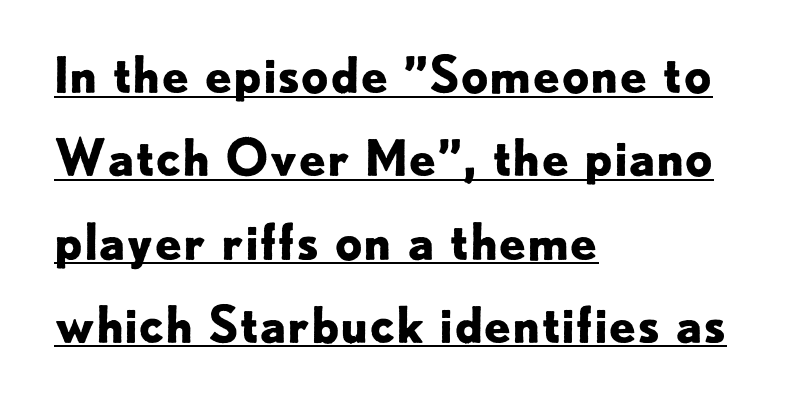
Compared with undecorated copy, this sample adds a rule below the words. Leading: standard. All the whitespace from short lines collects on the right. Italic? Not at all — the glyphs are vertical. Varying glyph widths throughout — classic text-font behaviour. Caption: standard tracking, unaltered.
